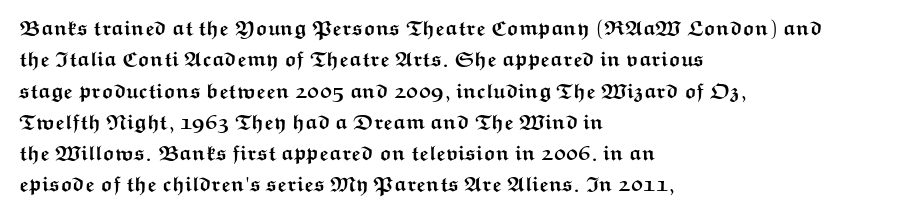
The image shows 21 px bold type, upright; set left-aligned, normal line spacing (1.49x), normal letter spacing, not underlined.
